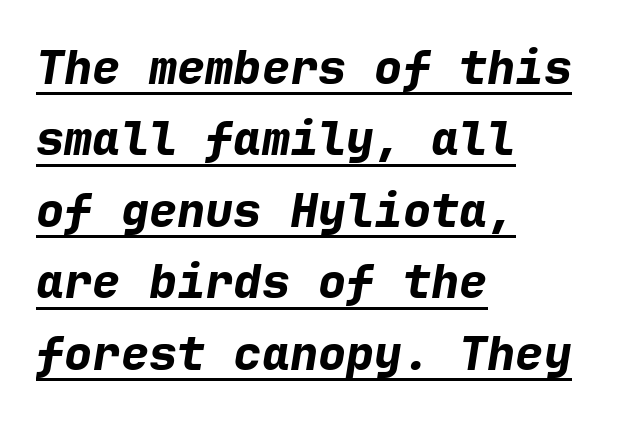
No extra tracking has been applied to these lines. Every character here occupies the same horizontal width, giving the sample a typewriter-like rhythm. The rendering uses the underline text-decoration. Is the type slanted? Yes — the strokes lean at a clear angle. Evenly set lines give the paragraph a standard silhouette.
